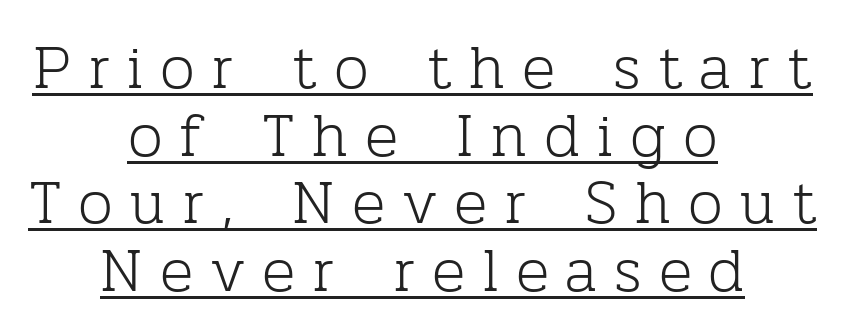
Does a line run under the words? Yes, clearly. Is the stroke heavy? The answer is a plain regular-or-lighter. This sample is center-justified, so both line endings float freely. You could not count columns in this text — the font is proportionally spaced. The gaps between neighbouring characters are conspicuously large. Upright lettering throughout.
